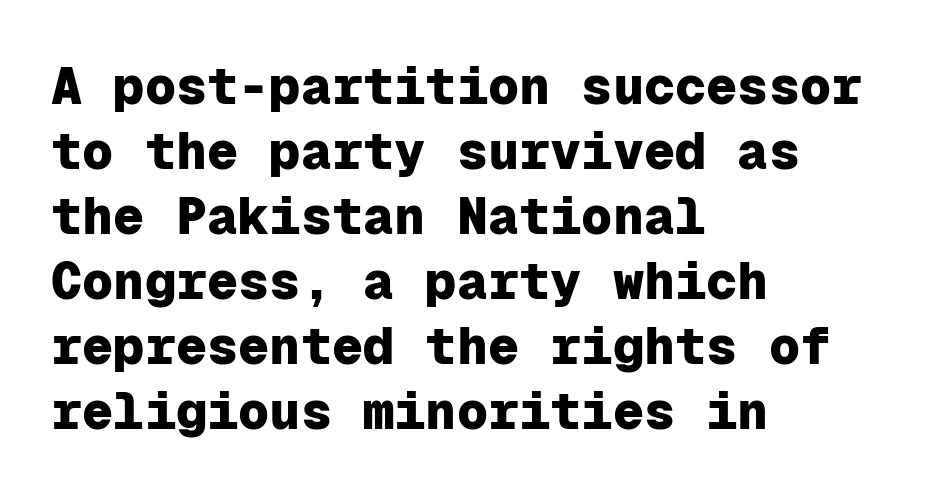
Q: Is the text bold? A: Yes.
Q: Is the text italic (slanted)? A: No, it is upright.
Q: Is the typeface a serif or a sans-serif typeface? A: Sans-serif.
Q: Is the text underlined? A: No.
Q: How is the paragraph aligned? A: Left-aligned.
Q: Is the spacing between letters normal or unusually wide? A: Normal.
Q: Is the spacing between lines tight, normal or loose? A: Normal.
Q: Width (condensed, normal, or wide)? A: Normal.
Q: Stroke contrast? A: Low.
Q: x-height? A: Medium.
Q: Monospaced? A: Yes.
